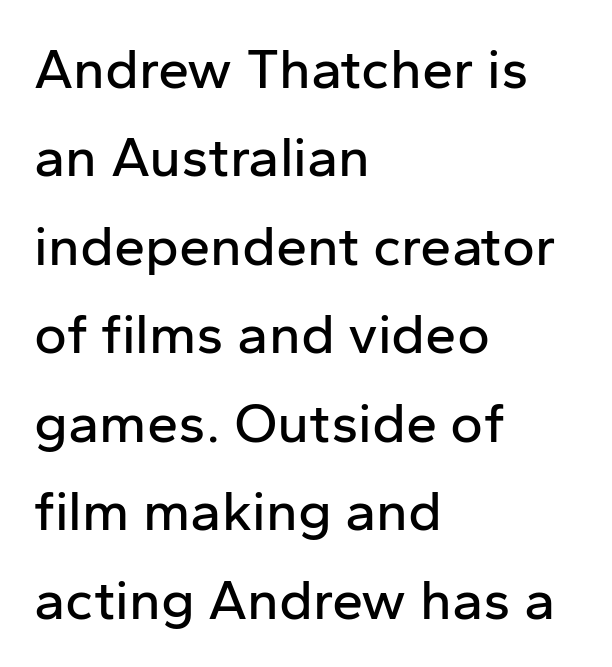
Q: Is the text italic (slanted)? A: No, it is upright.
Q: Is the typeface a serif or a sans-serif typeface? A: Sans-serif.
Q: Is the text underlined? A: No.
Q: How is the paragraph aligned? A: Left-aligned.
Q: Is the spacing between letters normal or unusually wide? A: Normal.
Q: Is the spacing between lines tight, normal or loose? A: Normal.
Q: Width (condensed, normal, or wide)? A: Normal.
Q: Stroke contrast? A: Low.
Q: x-height? A: Medium.
Q: Monospaced? A: No.
